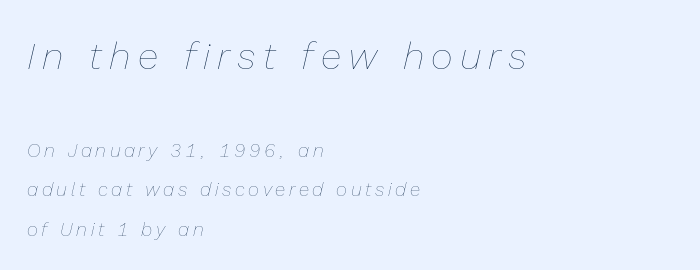
Larger block? The one above; the one below is distinctly smaller. The passage shown is typed in a proportional face where columns would drift. Vertically, the passage feels expansive, rows floating well apart. A classic flush-left, rag-right setting is used for this passage. The gap between lines stays unmarked.
